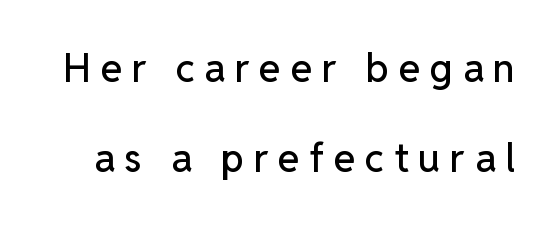
You could not count columns in this text — the font is proportionally spaced. Unmarked baselines from the first word to the last. Tall strokes in this sample are plumb rather than angled. Line spacing here is loose. How are the letters spaced? Widely, with obvious added tracking. The typeface chosen for these lines omits serifs.
